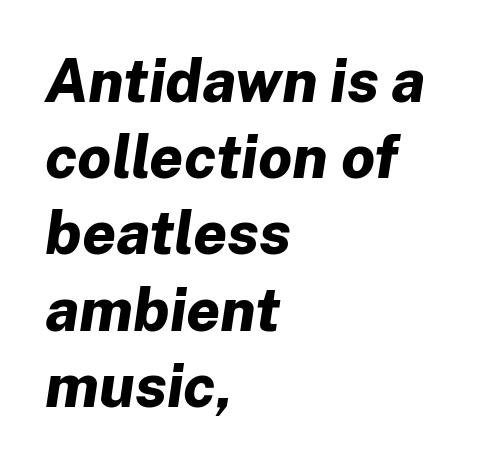
Q: Is the text bold? A: Yes.
Q: Is the text italic (slanted)? A: Yes, it leans right by about 8 degrees.
Q: Is the text underlined? A: No.
Q: How is the paragraph aligned? A: Left-aligned.
Q: Is the spacing between letters normal or unusually wide? A: Normal.
Q: Is the spacing between lines tight, normal or loose? A: Normal.
Q: Width (condensed, normal, or wide)? A: Normal.
Q: Stroke contrast? A: Low.
Q: x-height? A: Medium.
Q: Monospaced? A: No.
